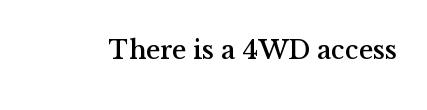
Q: Is the text italic (slanted)? A: No, it is upright.
Q: Is the text underlined? A: No.
Q: Is the spacing between letters normal or unusually wide? A: Normal.
